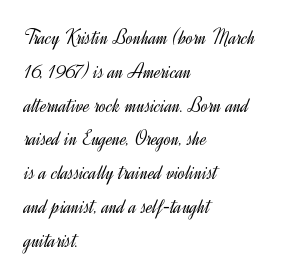
Q: Is the text bold? A: No.
Q: Is the text italic (slanted)? A: Yes.
Q: Is the text underlined? A: No.
Q: How is the paragraph aligned? A: Left-aligned.
Q: Is the spacing between letters normal or unusually wide? A: Normal.
Q: Is the spacing between lines tight, normal or loose? A: Normal.
